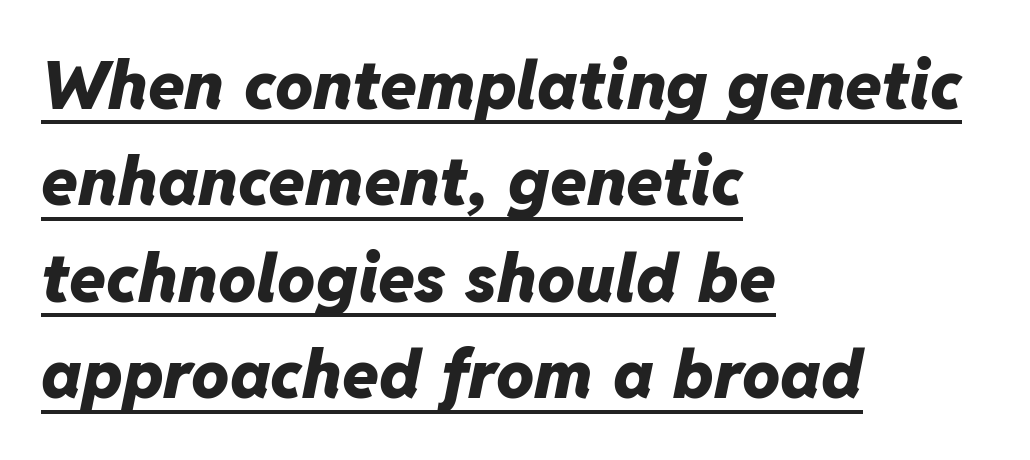
{"italic": "yes", "lean": "right", "slant_degrees": 11, "bold": "yes", "weight": "heavy", "width": "normal", "stroke_contrast": "low", "x_height": "medium", "monospaced": "no", "underline": "yes", "align": "left", "line_spacing": "normal", "line_spacing_ratio": 1.44, "letter_spacing": "normal", "letter_spacing_em": 0.0, "glyph_px": 67}
